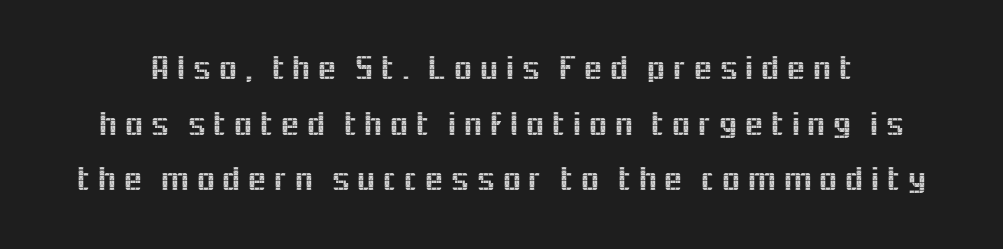
{"serif": "no", "italic": "no", "width": "normal", "x_height": "medium", "monospaced": "no", "underline": "no", "line_spacing": "normal", "line_spacing_ratio": 1.59, "glyph_px": 35}
